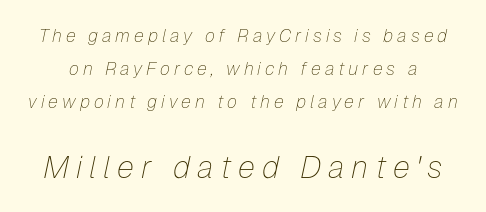
{"italic": "yes", "lean": "right", "slant_degrees": 12, "bold": "no", "weight": "thin", "width": "normal", "stroke_contrast": "low", "x_height": "medium", "monospaced": "no", "underline": "no", "line_spacing_ratio": 1.82, "letter_spacing": "wide", "letter_spacing_em": 0.22, "larger_block": "second", "size_ratio": 1.72, "glyph_px": 31}
